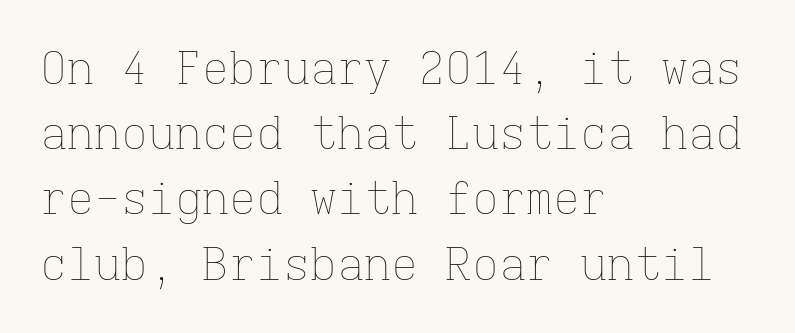
No extra tracking has been applied to these lines. Weight: in the light-to-regular range. Note the uniform advance width — an 'i' takes as much space as an 'm'. Alignment: flush left. You can tell it's not italic because the verticals are truly vertical. Quick note: interline space is typical.
